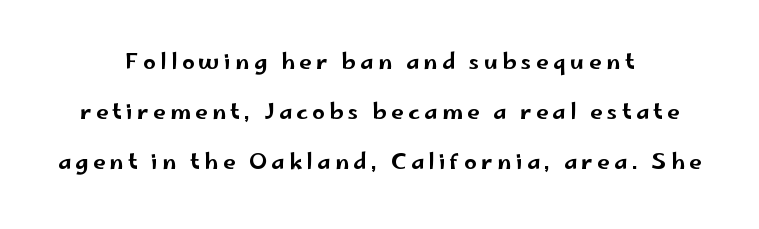
The image shows 22 px text type, upright; set centered, loose line spacing (2.28x), unusually wide letter spacing (+0.2 em), not underlined.
